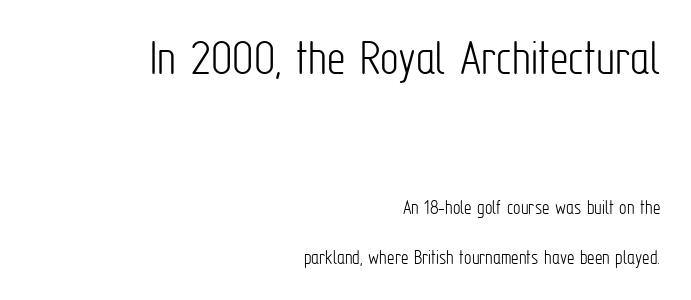
Q: Is the text bold? A: No.
Q: Is the text italic (slanted)? A: No, it is upright.
Q: Is the typeface a serif or a sans-serif typeface? A: Sans-serif.
Q: Is the text underlined? A: No.
Q: How is the paragraph aligned? A: Right-aligned.
Q: Is the spacing between letters normal or unusually wide? A: Normal.
Q: Is the spacing between lines tight, normal or loose? A: Loose.
Q: Which block of text is set in a larger size, the first (top) or the second (bottom)? A: The first (top) one.
Q: Width (condensed, normal, or wide)? A: Condensed.
Q: Stroke contrast? A: Low.
Q: x-height? A: Medium.
Q: Monospaced? A: No.
